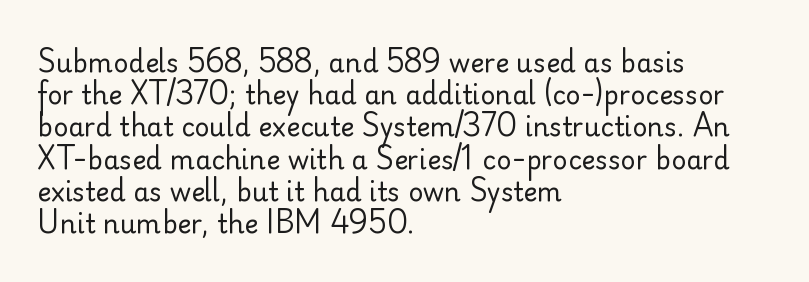
{"italic": "no", "bold": "no", "underline": "no", "align": "left", "line_spacing_ratio": 1.24, "letter_spacing": "normal", "letter_spacing_em": 0.0, "glyph_px": 26}
